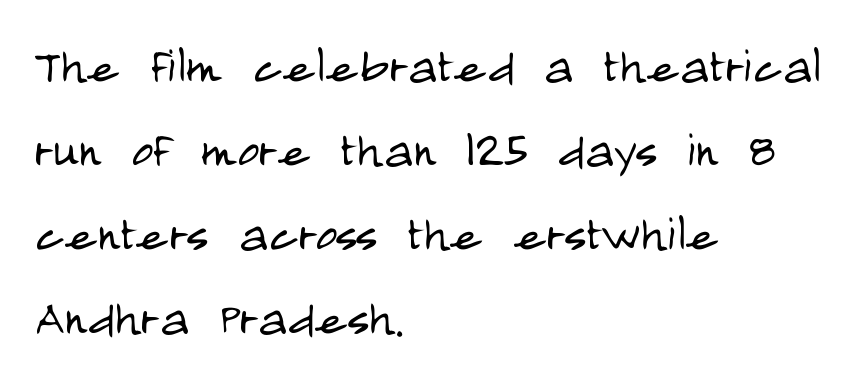
Q: Is the text bold? A: No.
Q: Is the text italic (slanted)? A: No, it is upright.
Q: Is the typeface a serif or a sans-serif typeface? A: Sans-serif.
Q: Is the text underlined? A: No.
Q: How is the paragraph aligned? A: Left-aligned.
Q: Is the spacing between letters normal or unusually wide? A: Normal.
Q: Is the spacing between lines tight, normal or loose? A: Normal.
Q: Width (condensed, normal, or wide)? A: Condensed.
Q: Stroke contrast? A: Low.
Q: x-height? A: Large.
Q: Monospaced? A: No.
